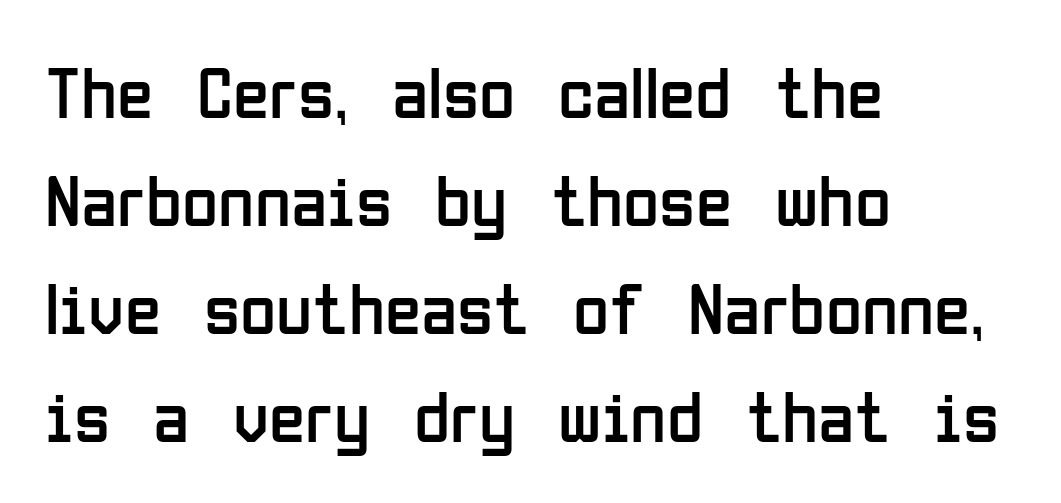
The image shows 74 px regular-weight, condensed sans-serif type, upright; set left-aligned, normal line spacing (1.46x), normal letter spacing, not underlined; low stroke contrast and a medium x-height.
